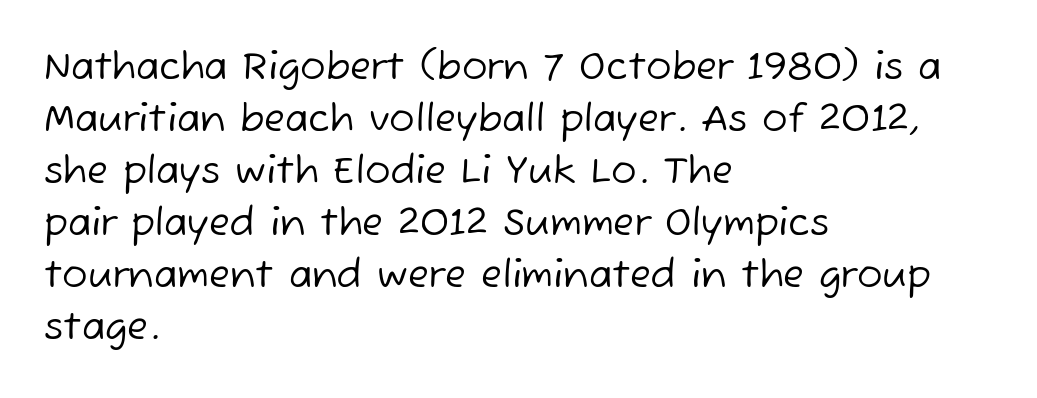
Is this a heavy cut? Hardly; it is regular or lighter. This rendering employs a face without finishing strokes, i.e., a sans-serif. Compared with typical body copy, the letter spacing here is the same. One glance says typical: line gaps are just what's usual. The letters advance in unequal steps, a hallmark of proportional type. Just letters on the line, the space beneath them empty.
